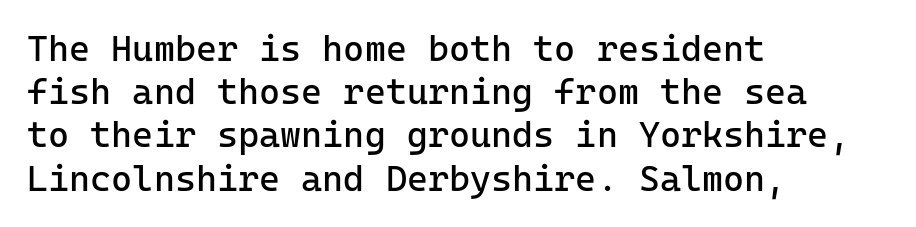
The image shows 36 px regular-weight sans-serif type, upright, monospaced; set left-aligned, line spacing 1.2x, normal letter spacing, not underlined; low stroke contrast and a medium x-height.
